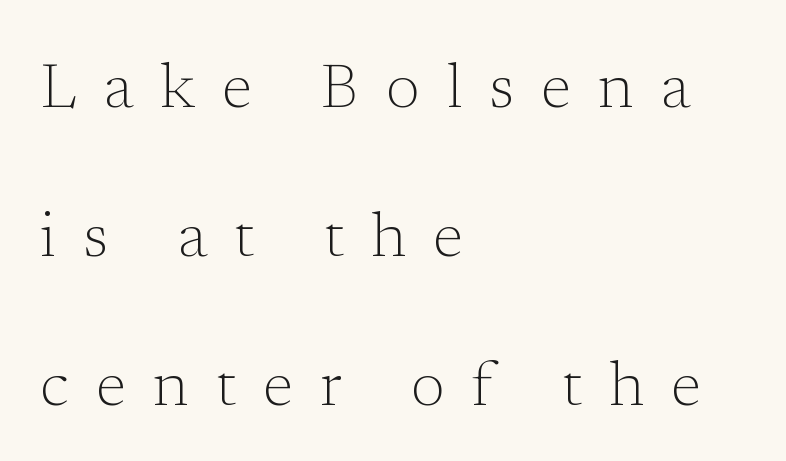
These lines stack with their left ends in a neat column. Varying glyph widths throughout — classic text-font behaviour. Bold? No — there's no thickening of the strokes. The font's upright variant was chosen for this text.
